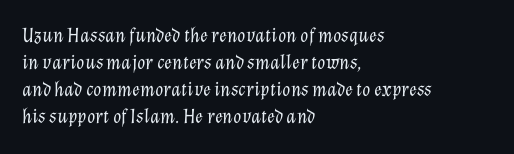
Students, note that the glyphs here touch the page at normal intervals. Reading down the block, your eye returns to a fixed left position each line. How would I describe the line gaps? Plain and ordinary. The specimen reads as italic at a glance. No extra ink here — the face is not bold. This rendering features lettering with no underline.
